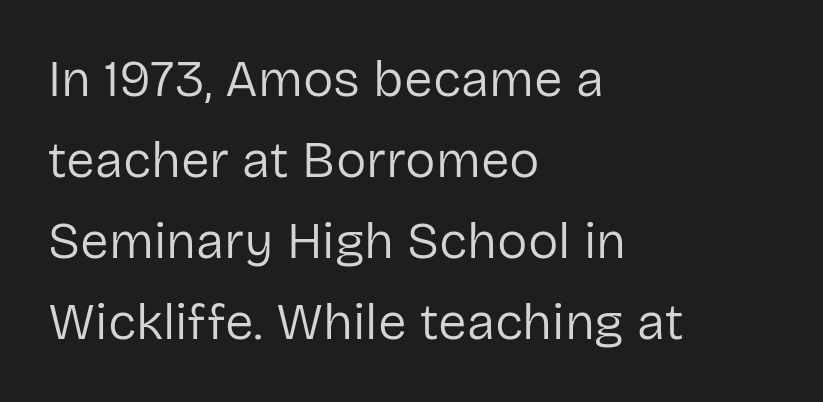
Q: Is the text bold? A: No.
Q: Is the text italic (slanted)? A: No, it is upright.
Q: Is the typeface a serif or a sans-serif typeface? A: Sans-serif.
Q: Is the text underlined? A: No.
Q: How is the paragraph aligned? A: Left-aligned.
Q: Is the spacing between letters normal or unusually wide? A: Normal.
Q: Is the spacing between lines tight, normal or loose? A: Normal.
Q: Width (condensed, normal, or wide)? A: Normal.
Q: Stroke contrast? A: Low.
Q: x-height? A: Medium.
Q: Monospaced? A: No.
